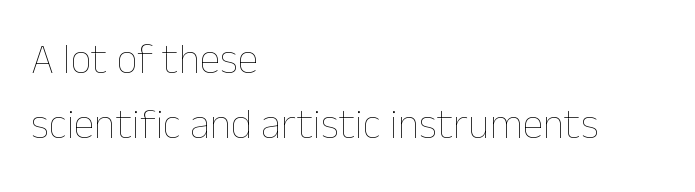
The gap between lines stays unmarked. Looks like regular typesetting: each glyph gets only the width it needs. No letter is thick-stroked: the sample isn't bold. In terms of letterspacing, this is plain default setting.
